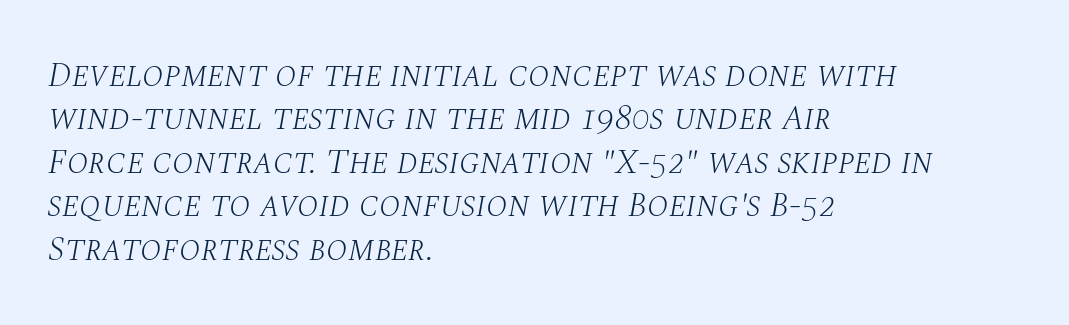
The image shows 35 px light serif type, italic (leaning right); set left-aligned, line spacing 1.24x, normal letter spacing, not underlined; medium stroke contrast and a large x-height.
